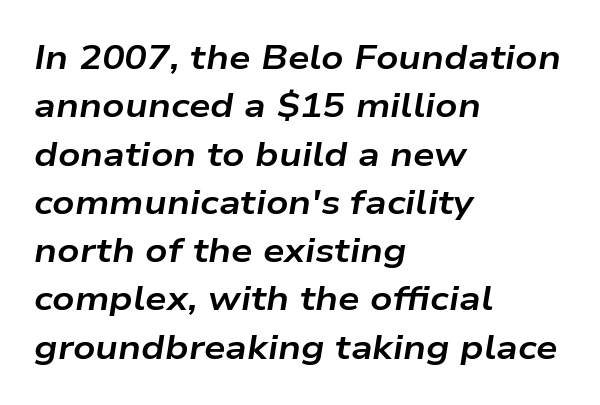
{"italic": "yes", "lean": "right", "slant_degrees": 9, "bold": "yes", "weight": "bold", "width": "wide", "stroke_contrast": "low", "x_height": "medium", "monospaced": "no", "underline": "no", "align": "left", "line_spacing": "normal", "line_spacing_ratio": 1.42, "letter_spacing": "normal", "letter_spacing_em": 0.0, "glyph_px": 34}
